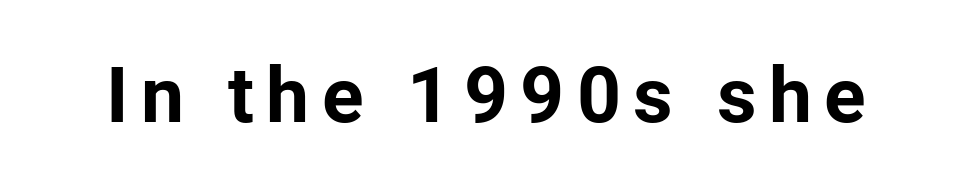
The image shows 77 px bold sans-serif type, upright; set not underlined; low stroke contrast and a medium x-height.
